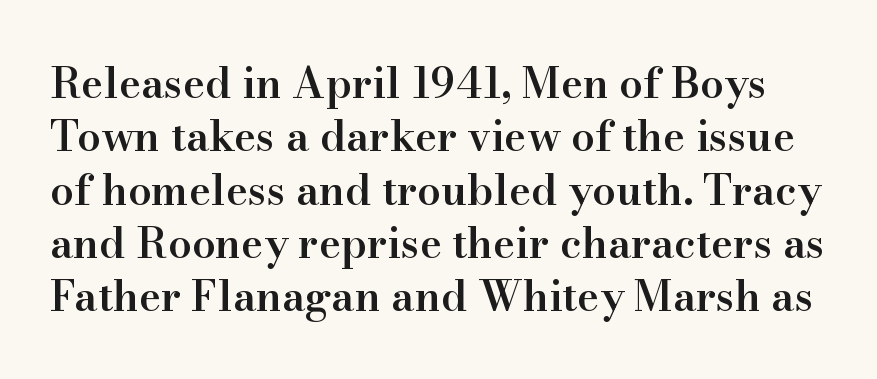
Q: Is the text bold? A: Semi-bold.
Q: Is the text italic (slanted)? A: No, it is upright.
Q: Is the typeface a serif or a sans-serif typeface? A: Serif.
Q: Is the text underlined? A: No.
Q: Is the spacing between letters normal or unusually wide? A: Normal.
Q: Is the spacing between lines tight, normal or loose? A: Normal.
Q: Width (condensed, normal, or wide)? A: Normal.
Q: Stroke contrast? A: High.
Q: x-height? A: Small.
Q: Monospaced? A: No.
